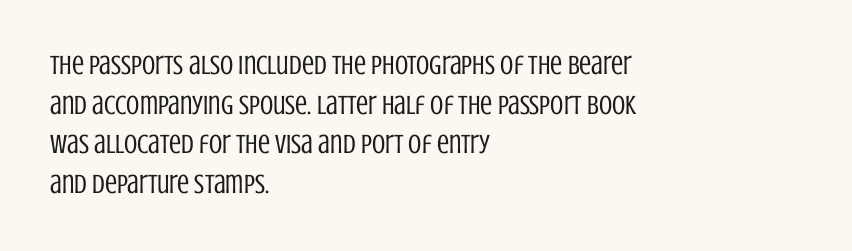
{"italic": "no", "bold": "no", "underline": "no", "align": "left", "line_spacing": "normal", "line_spacing_ratio": 1.47, "letter_spacing": "normal", "letter_spacing_em": 0.0, "glyph_px": 27}
